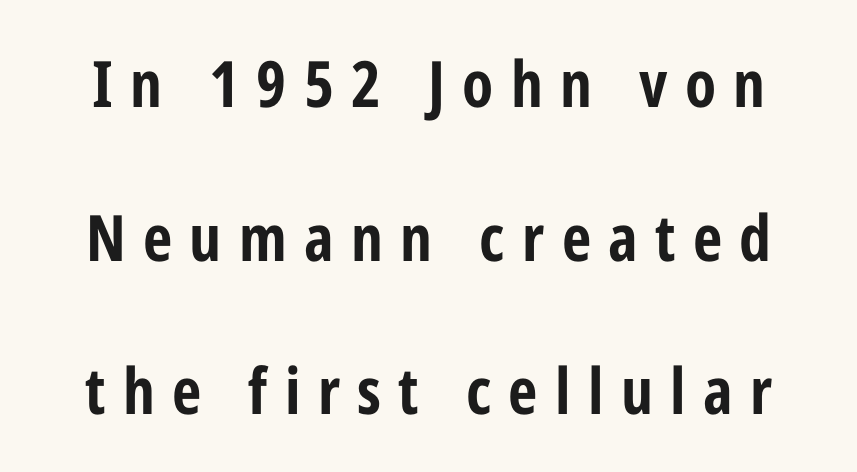
Q: Is the text bold? A: Yes.
Q: Is the text italic (slanted)? A: No, it is upright.
Q: Is the typeface a serif or a sans-serif typeface? A: Sans-serif.
Q: Is the text underlined? A: No.
Q: Is the spacing between letters normal or unusually wide? A: Unusually wide.
Q: Is the spacing between lines tight, normal or loose? A: Loose.
Q: Width (condensed, normal, or wide)? A: Condensed.
Q: Stroke contrast? A: Low.
Q: x-height? A: Medium.
Q: Monospaced? A: No.
